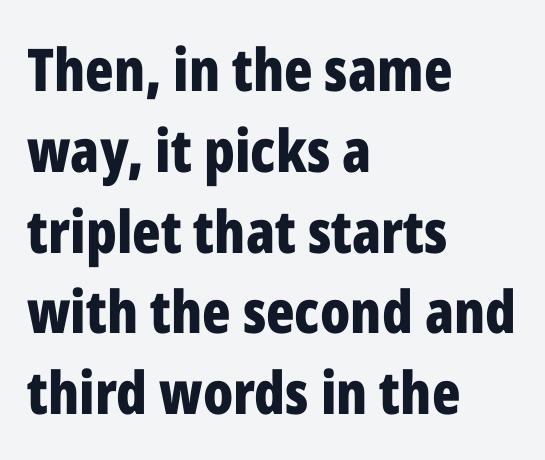
Is there any slant? The stems are plumb. The font is running at its bold setting. Each line starts at the same left margin while the right side varies. Are there feet on the stems? There aren't — it's a sans.
